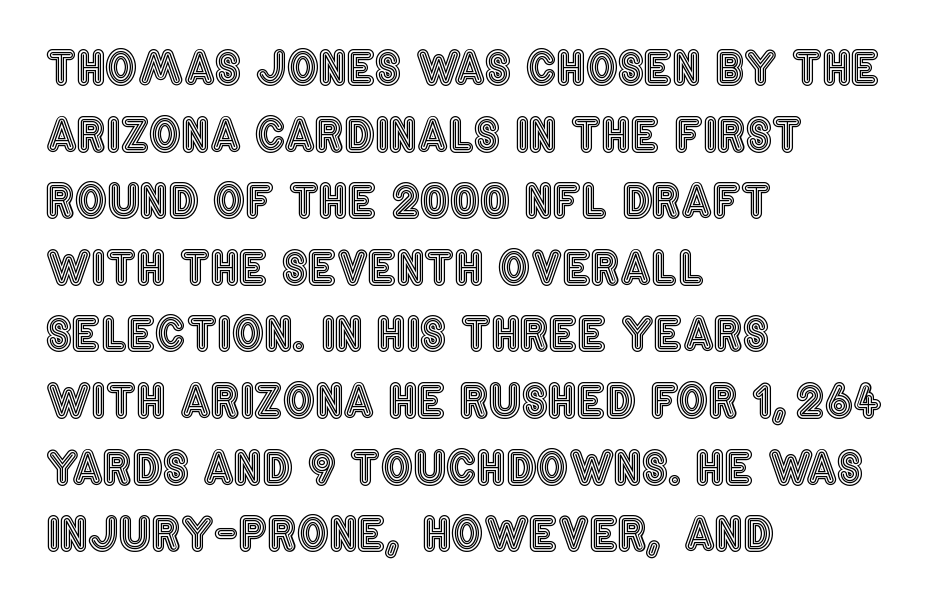
Q: Is the text italic (slanted)? A: No, it is upright.
Q: Is the text underlined? A: No.
Q: How is the paragraph aligned? A: Left-aligned.
Q: Is the spacing between letters normal or unusually wide? A: Normal.
Q: Is the spacing between lines tight, normal or loose? A: Normal.
Q: Width (condensed, normal, or wide)? A: Condensed.
Q: x-height? A: Large.
Q: Monospaced? A: No.
